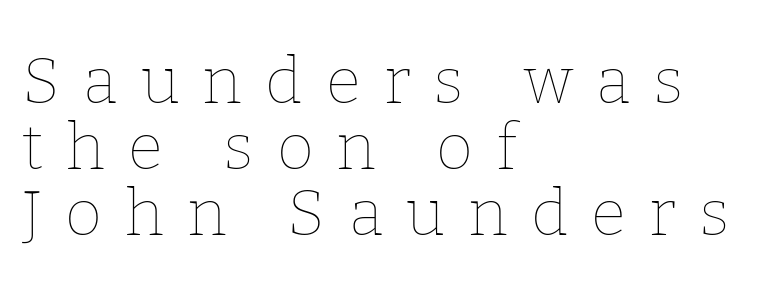
No heavy texture on the line: the type isn't bold. Quick note: not italic, upright. The rendering uses a small line-height, squeezing the rows. Characters follow at a spacing far wider than the type designer built in. Underlining? Definitely not there.
